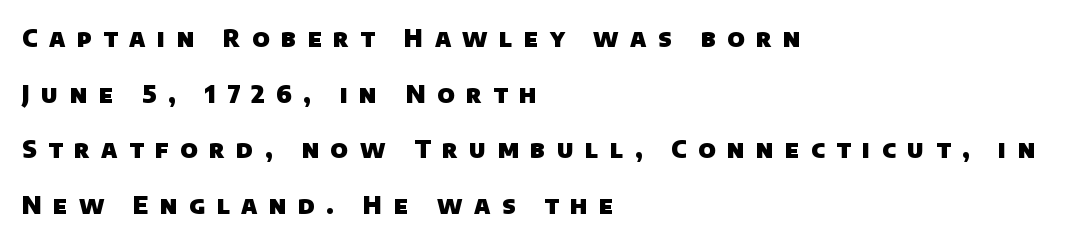
Q: Is the text bold? A: Yes.
Q: Is the text underlined? A: No.
Q: How is the paragraph aligned? A: Left-aligned.
Q: Is the spacing between letters normal or unusually wide? A: Unusually wide.
Q: Is the spacing between lines tight, normal or loose? A: Loose.
